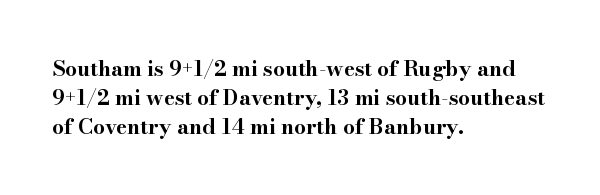
The lines are quadded left. These lines keep a tight, regular rhythm from letter to letter. The gap between lines stays unmarked. It's the straight-up-and-down kind of type. The rendering uses a moderate line-height, typical for paragraphs. Pretty heavy lettering here — definitely bold.
